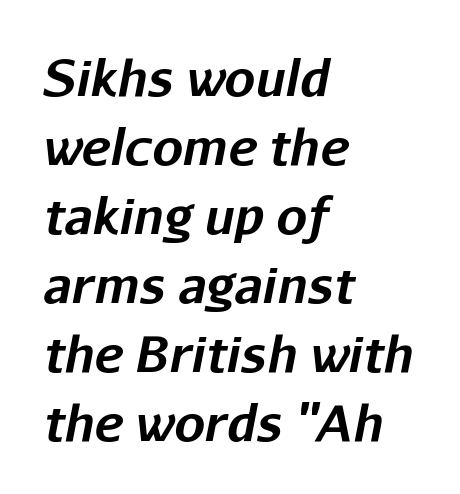
Q: Is the text bold? A: Yes.
Q: Is the text italic (slanted)? A: Yes, it leans right by about 11 degrees.
Q: Is the text underlined? A: No.
Q: How is the paragraph aligned? A: Left-aligned.
Q: Is the spacing between letters normal or unusually wide? A: Normal.
Q: Is the spacing between lines tight, normal or loose? A: Normal.
Q: Width (condensed, normal, or wide)? A: Normal.
Q: Stroke contrast? A: Low.
Q: x-height? A: Medium.
Q: Monospaced? A: No.
